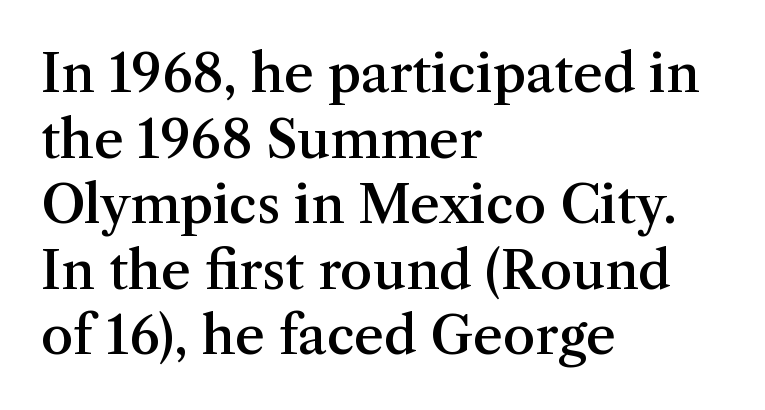
{"serif": "yes", "italic": "no", "bold": "semi", "weight": "semibold", "width": "normal", "stroke_contrast": "medium", "x_height": "medium", "monospaced": "no", "underline": "no", "align": "left", "line_spacing": "normal", "line_spacing_ratio": 1.26, "letter_spacing": "normal", "letter_spacing_em": 0.0, "glyph_px": 52}
